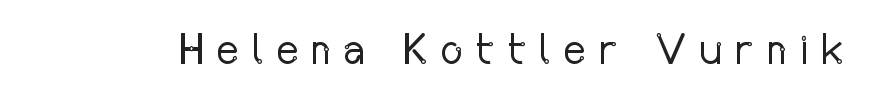
Q: Is the text bold? A: No.
Q: Is the text italic (slanted)? A: No, it is upright.
Q: Is the typeface a serif or a sans-serif typeface? A: Sans-serif.
Q: Is the text underlined? A: No.
Q: Is the spacing between letters normal or unusually wide? A: Unusually wide.
Q: Width (condensed, normal, or wide)? A: Condensed.
Q: Stroke contrast? A: Low.
Q: x-height? A: Medium.
Q: Monospaced? A: No.
